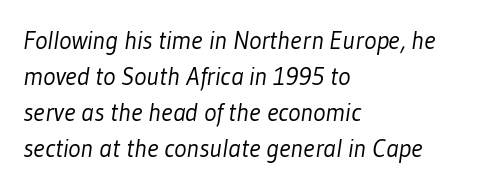
Vertical stems look standard width or narrower in stroke. Leading: standard. Each row of text sits above clean, open space. Does the copy run flush right? No — it runs flush left. Nobody touched the tracking dial on this one.
